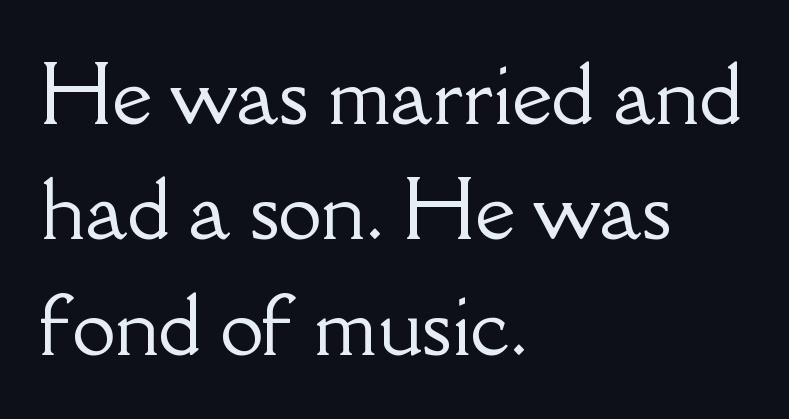
The image shows 78 px serif type, upright; set left-aligned, normal line spacing (1.48x), normal letter spacing, not underlined; low stroke contrast and a small x-height.
